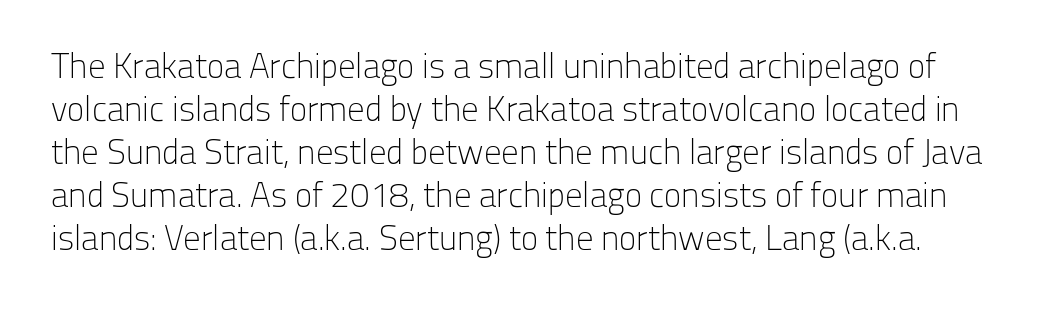
The image shows 35 px light sans-serif type, upright; set line spacing 1.23x, normal letter spacing, not underlined; low stroke contrast and a medium x-height.
